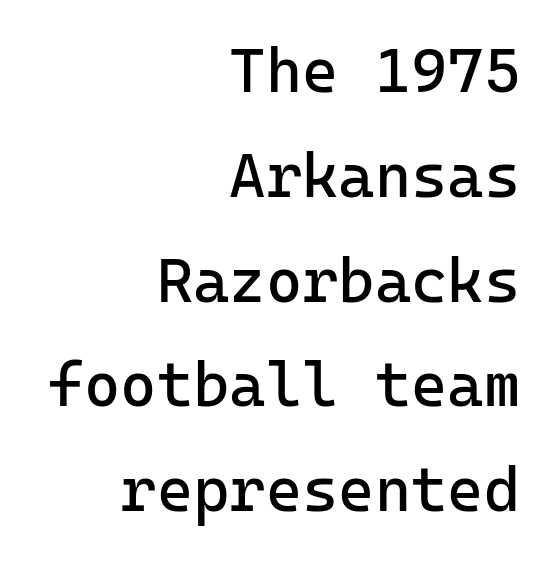
The image shows 62 px regular-weight sans-serif type, upright, monospaced; set right-aligned, normal line spacing (1.69x), normal letter spacing, not underlined; low stroke contrast and a medium x-height.
